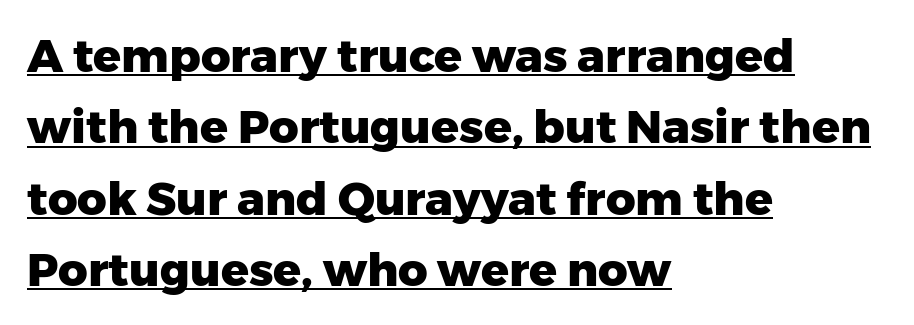
{"serif": "no", "italic": "no", "bold": "yes", "weight": "heavy", "width": "normal", "stroke_contrast": "low", "x_height": "medium", "monospaced": "no", "underline": "yes", "align": "left", "line_spacing": "normal", "line_spacing_ratio": 1.55, "letter_spacing": "normal", "letter_spacing_em": 0.0, "glyph_px": 46}
